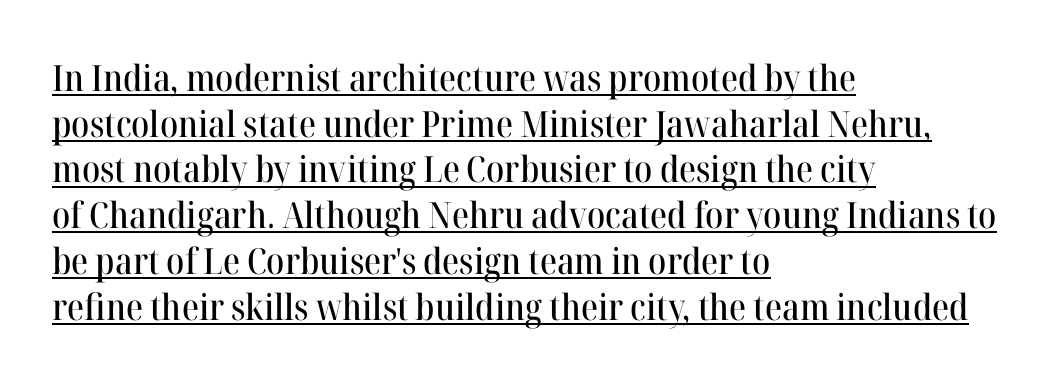
{"serif": "yes", "italic": "no", "width": "normal", "stroke_contrast": "high", "x_height": "medium", "monospaced": "no", "underline": "yes", "align": "left", "line_spacing": "normal", "line_spacing_ratio": 1.27, "letter_spacing": "normal", "letter_spacing_em": 0.0, "glyph_px": 36}
